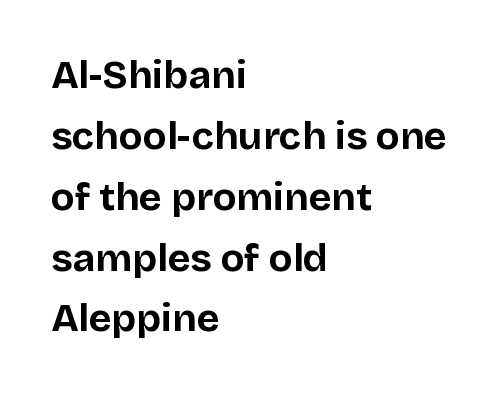
Q: Is the text bold? A: Yes.
Q: Is the text italic (slanted)? A: No, it is upright.
Q: Is the typeface a serif or a sans-serif typeface? A: Sans-serif.
Q: Is the text underlined? A: No.
Q: How is the paragraph aligned? A: Left-aligned.
Q: Is the spacing between letters normal or unusually wide? A: Normal.
Q: Is the spacing between lines tight, normal or loose? A: Normal.
Q: Width (condensed, normal, or wide)? A: Normal.
Q: Stroke contrast? A: Low.
Q: x-height? A: Large.
Q: Monospaced? A: No.
